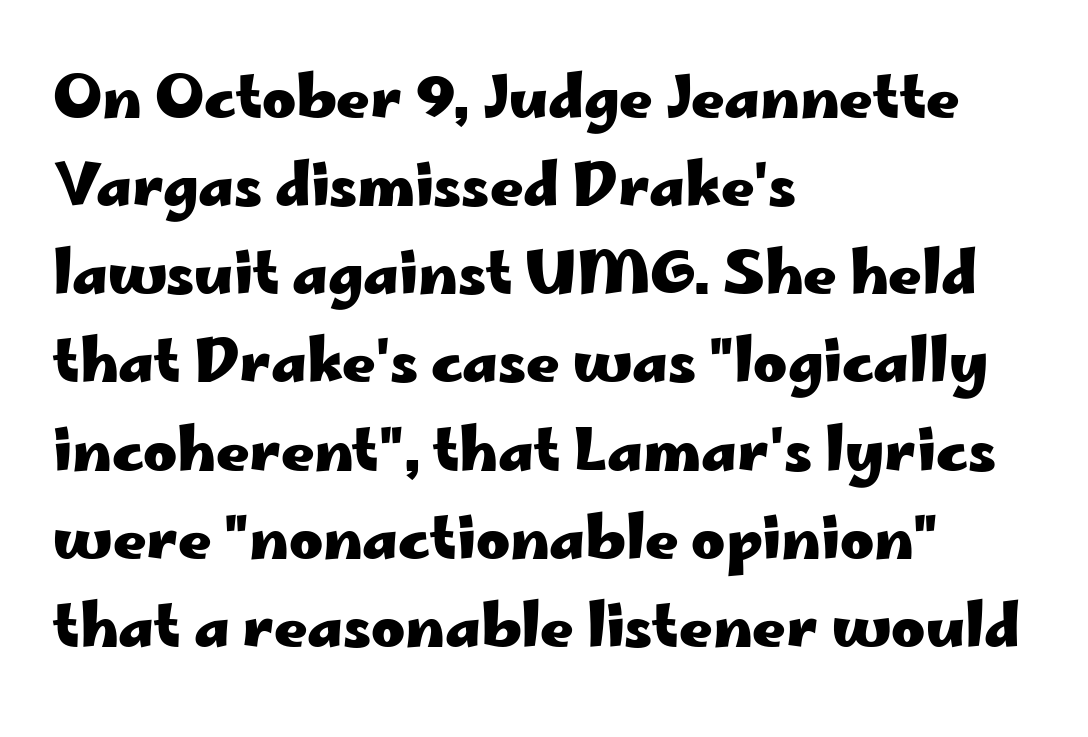
Q: Is the text bold? A: Yes.
Q: Is the text italic (slanted)? A: No, it is upright.
Q: Is the typeface a serif or a sans-serif typeface? A: Sans-serif.
Q: Is the text underlined? A: No.
Q: How is the paragraph aligned? A: Left-aligned.
Q: Is the spacing between letters normal or unusually wide? A: Normal.
Q: Is the spacing between lines tight, normal or loose? A: Normal.
Q: Width (condensed, normal, or wide)? A: Wide.
Q: Stroke contrast? A: Low.
Q: x-height? A: Small.
Q: Monospaced? A: No.
